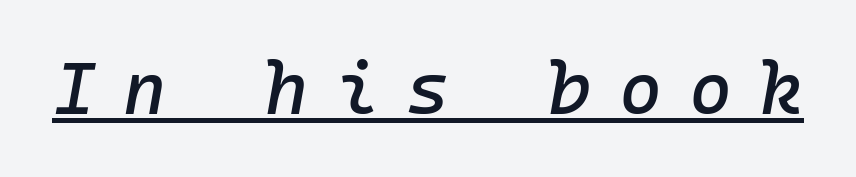
Does a line run under the words? Yes, clearly. Short note: letters widely spaced. Looks like terminal output: every glyph gets an equal slot. Italic? Definitely — the glyphs are oblique.
